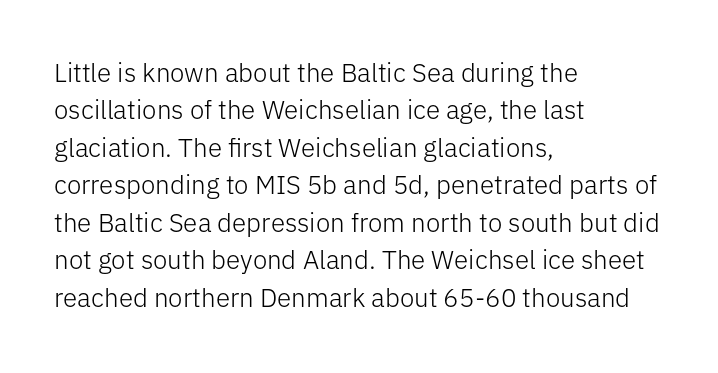
{"italic": "no", "bold": "no", "underline": "no", "align": "left", "line_spacing": "normal", "line_spacing_ratio": 1.44, "letter_spacing": "normal", "letter_spacing_em": 0.0, "glyph_px": 26}
